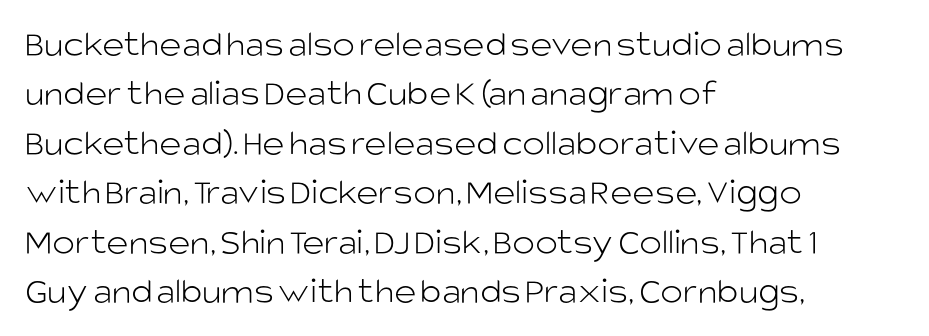
{"serif": "no", "italic": "no", "bold": "no", "weight": "light", "width": "normal", "stroke_contrast": "low", "x_height": "large", "monospaced": "no", "underline": "no", "align": "left", "line_spacing": "normal", "line_spacing_ratio": 1.3, "letter_spacing": "normal", "letter_spacing_em": 0.0, "glyph_px": 38}
